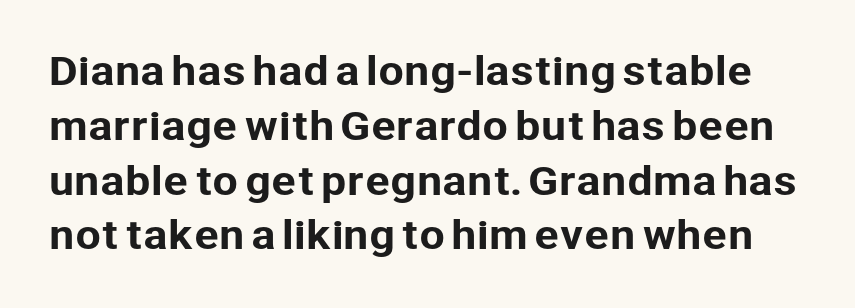
{"serif": "no", "italic": "no", "width": "normal", "stroke_contrast": "low", "x_height": "medium", "monospaced": "no", "underline": "no", "line_spacing": "normal", "line_spacing_ratio": 1.48, "letter_spacing": "normal", "letter_spacing_em": 0.0, "glyph_px": 37}
